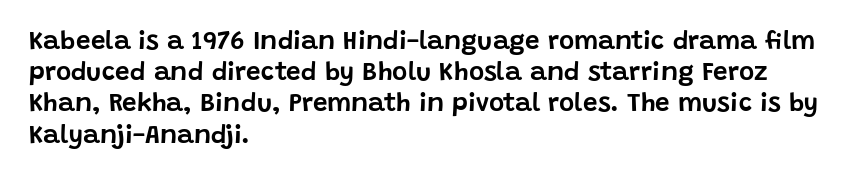
The passage is arranged the way most books set body copy — flush left. This is the regular roman posture of the typeface. The rendering keeps characters at their native spacing. Honestly, there is no underline to notice here at all.
